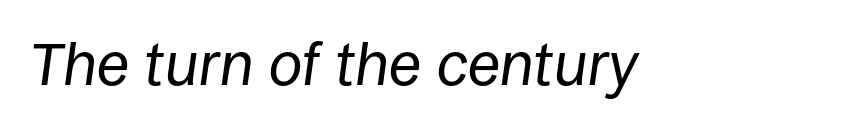
Q: Is the text bold? A: No.
Q: Is the text italic (slanted)? A: Yes, it leans right by about 8 degrees.
Q: Is the text underlined? A: No.
Q: Is the spacing between letters normal or unusually wide? A: Normal.
Q: Width (condensed, normal, or wide)? A: Normal.
Q: Stroke contrast? A: Low.
Q: x-height? A: Large.
Q: Monospaced? A: No.
